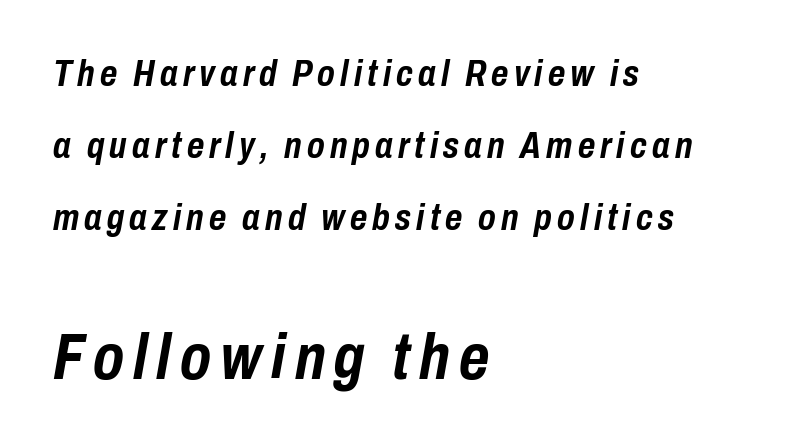
{"italic": "yes", "lean": "right", "slant_degrees": 10, "bold": "yes", "weight": "semibold", "width": "condensed", "stroke_contrast": "low", "x_height": "medium", "monospaced": "no", "underline": "no", "align": "left", "line_spacing": "loose", "line_spacing_ratio": 1.95, "larger_block": "second", "size_ratio": 1.76, "glyph_px": 65}
